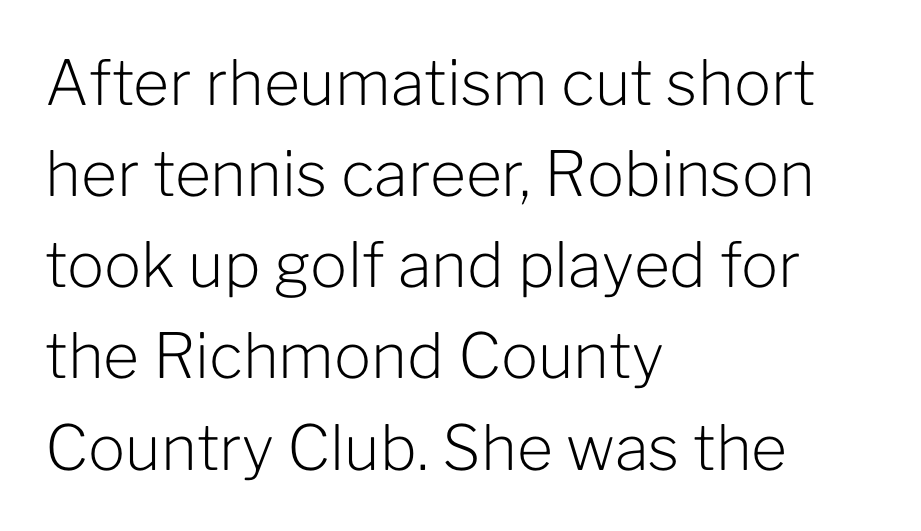
Nope, no serifs anywhere on these letters. Here the designer chose a conventional face with non-uniform glyph widths. Any mark beneath the type? The region is blank. Typeset ragged right — the left edge is the straight one.
